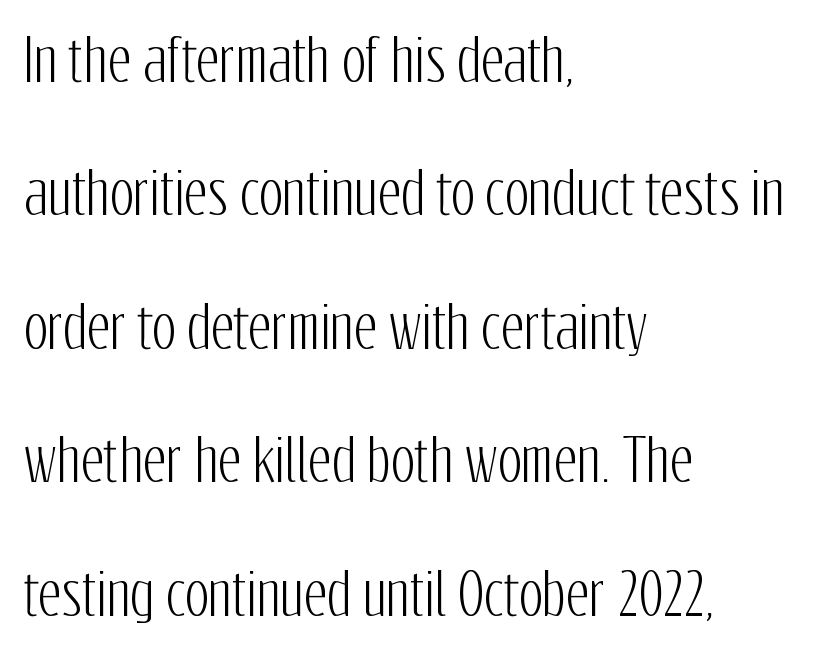
{"serif": "no", "italic": "no", "width": "condensed", "stroke_contrast": "low", "x_height": "medium", "monospaced": "no", "underline": "no", "align": "left", "line_spacing": "loose", "line_spacing_ratio": 2.34, "letter_spacing": "normal", "letter_spacing_em": 0.0, "glyph_px": 57}
